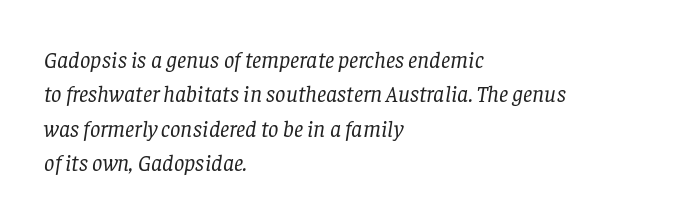
The image shows 23 px text type, italic (leaning right); set left-aligned, normal line spacing (1.49x), normal letter spacing, not underlined.
